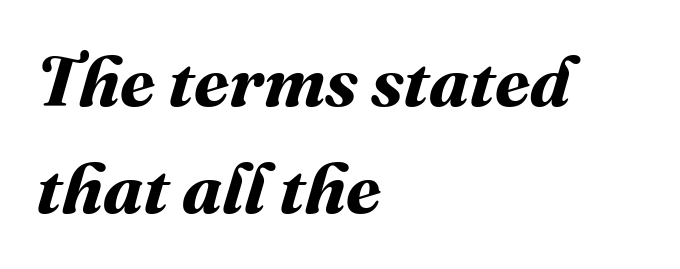
{"bold": "yes", "weight": "bold", "width": "normal", "stroke_contrast": "medium", "x_height": "medium", "monospaced": "no", "underline": "no", "align": "left", "line_spacing": "normal", "line_spacing_ratio": 1.51, "letter_spacing": "normal", "letter_spacing_em": 0.0, "glyph_px": 71}
